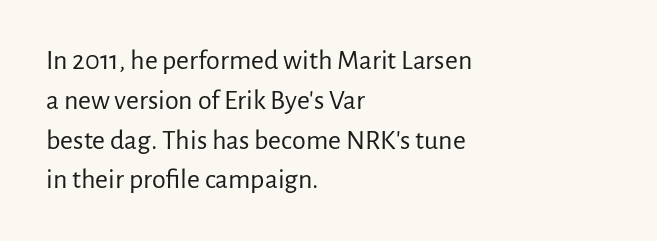
The lines sit at an ordinary, default distance from one another. This is roman type, the default non-slanted kind. You can tell from the bare stems that sans-serif type was used. Beneath every word, the page is bare.
